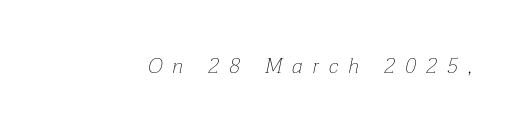
Descenders hang freely into open space. Italic: yes, the glyphs are oblique. Glyph-to-glyph distance is far greater than everyday printed text. Bold? No — there's no thickening of the strokes.
